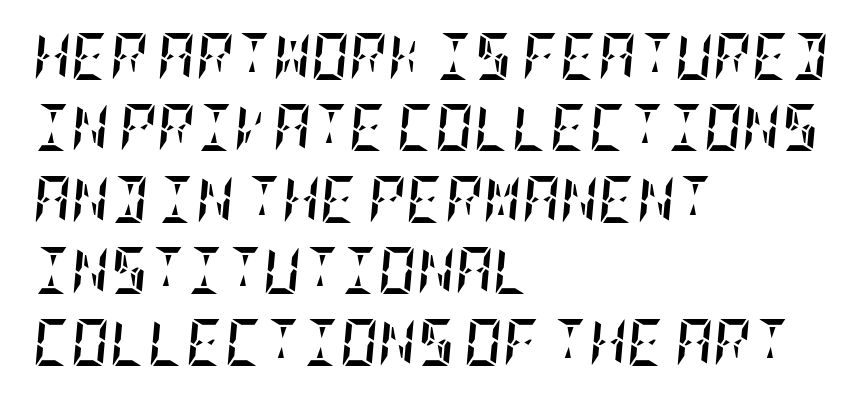
Emphasis-style slanted type is in use. The type is set solid horizontally, with unmodified tracking. Beneath every word, the page is bare. The vertical gap from one line to the next is medium.
